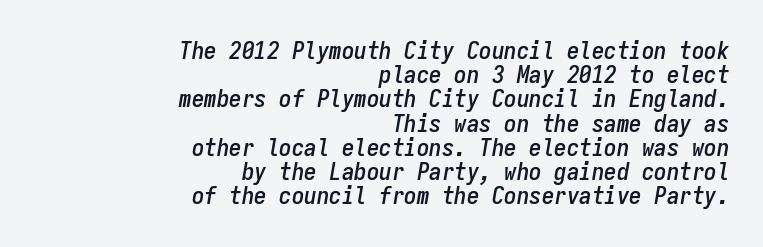
The image shows 25 px text type, italic (leaning right); set right-aligned, tight line spacing (0.97x), normal letter spacing, not underlined.
